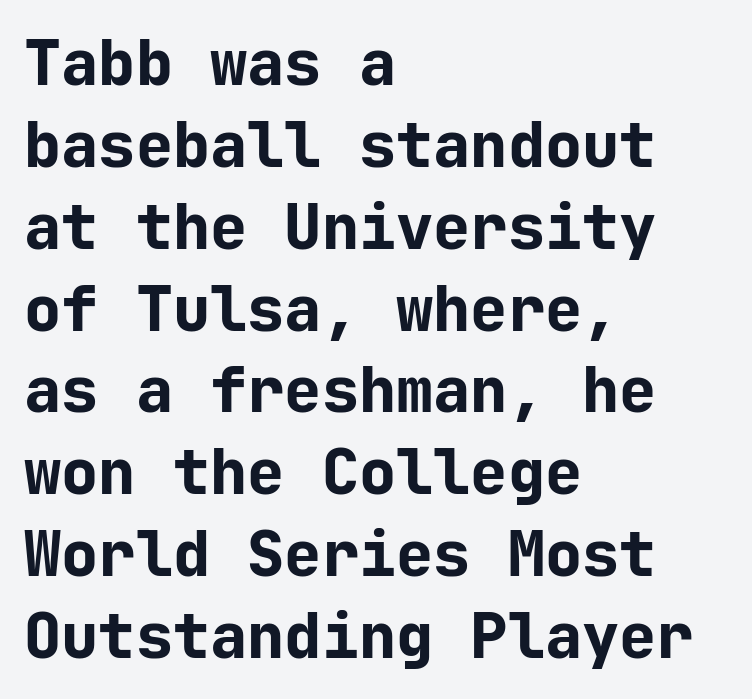
{"serif": "no", "italic": "no", "bold": "yes", "weight": "bold", "width": "normal", "stroke_contrast": "low", "x_height": "medium", "monospaced": "yes", "underline": "no", "align": "left", "line_spacing": "normal", "line_spacing_ratio": 1.32, "letter_spacing": "normal", "letter_spacing_em": 0.0, "glyph_px": 62}
